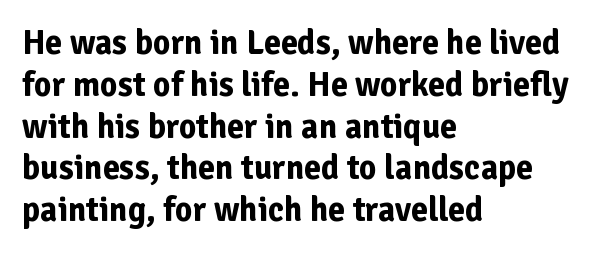
No extra tracking has been applied to these lines. The ragged edge is on the right, which tells us the setting is flush left. I'd call this a sans setting — the letters go barefoot. A roman cut, with each character standing at attention. The characters look thick and weighty, a clear bold.
